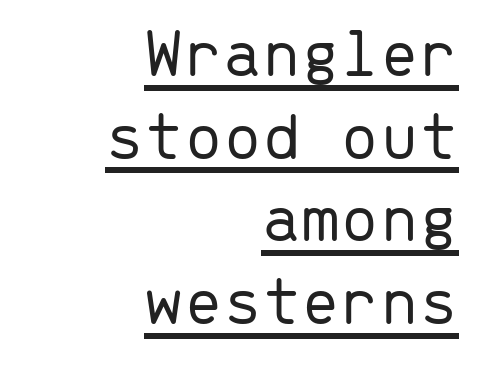
{"serif": "no", "italic": "no", "bold": "no", "weight": "light", "width": "normal", "stroke_contrast": "low", "x_height": "medium", "monospaced": "yes", "underline": "yes", "align": "right", "line_spacing_ratio": 1.18, "letter_spacing": "normal", "letter_spacing_em": 0.0, "glyph_px": 70}
